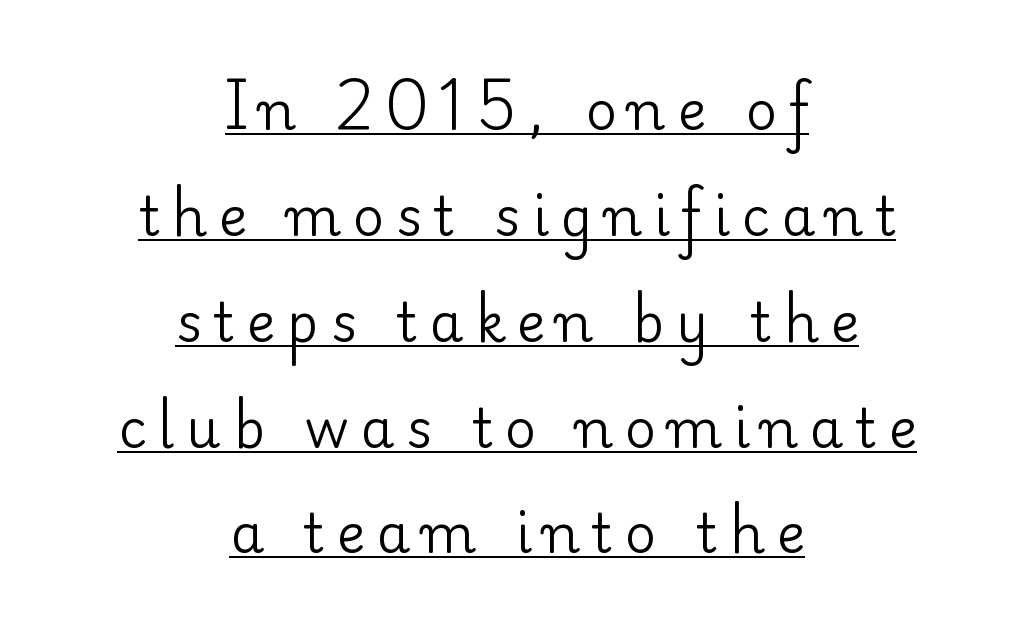
Layout note: lines centered. Widely set lines give the paragraph a tall, airy silhouette. Spacing verdict: proportional, widths tailored to each character. Stem width sits at or under what a default text font uses. Serif or sans? Serif — the stroke terminals have little feet.
